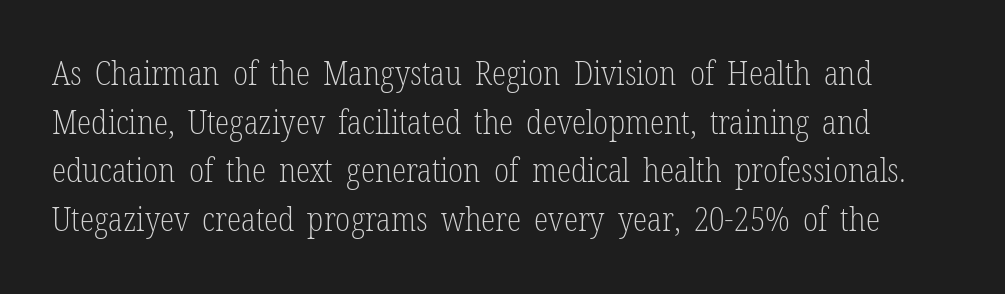
The image shows 33 px light, condensed serif type, upright; set normal line spacing (1.47x), normal letter spacing, not underlined; low stroke contrast and a medium x-height.
